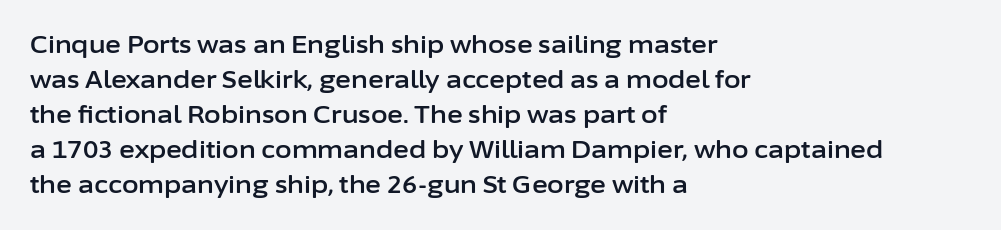
The image shows 24 px text type, upright; set left-aligned, normal line spacing (1.46x), normal letter spacing, not underlined.
